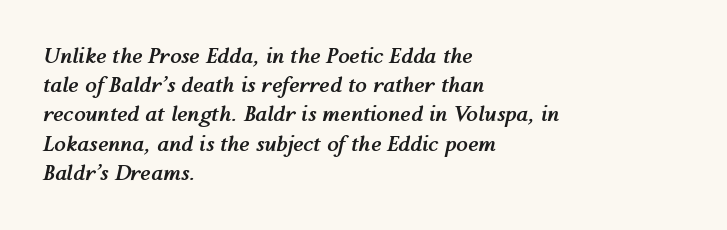
Vertical spacing — default. A student would call this left alignment; a typographer would say flush left, rag right. Letter spacing: default. Characters are canted at an angle relative to the baseline's perpendicular.
